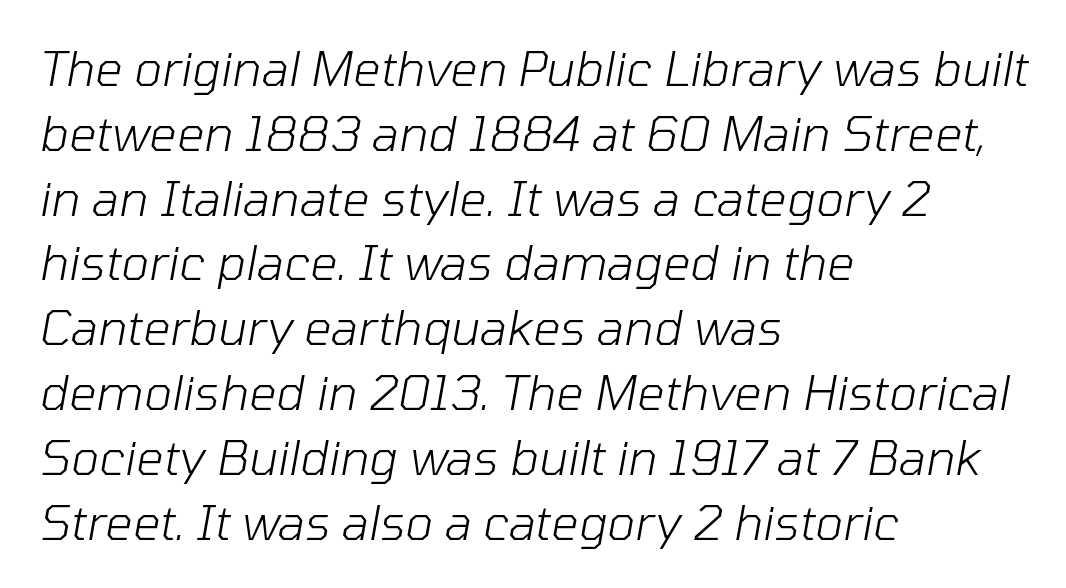
The image shows 48 px light type, italic (leaning right); set left-aligned, normal line spacing (1.35x), normal letter spacing, not underlined; low stroke contrast and a medium x-height.
